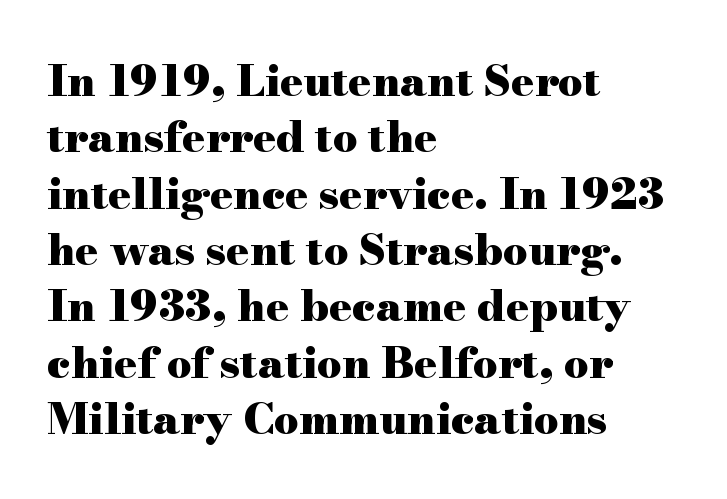
Each letter's strokes conclude with small projecting serifs. The typesetter chose a ragged-right arrangement here. These words are printed bold, with thick strokes throughout. Baseline-to-baseline distance is the conventional proportion of letter height. This sample has the flowing, uneven cadence of proportional lettering.
